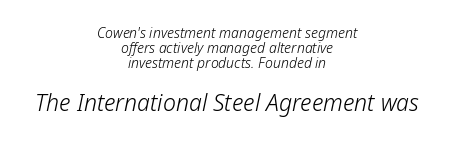
{"italic": "yes", "lean": "right", "slant_degrees": 12, "bold": "no", "underline": "no", "align": "center", "line_spacing": "tight", "line_spacing_ratio": 1.07, "letter_spacing": "normal", "letter_spacing_em": 0.0, "larger_block": "second", "size_ratio": 1.64, "glyph_px": 23}
